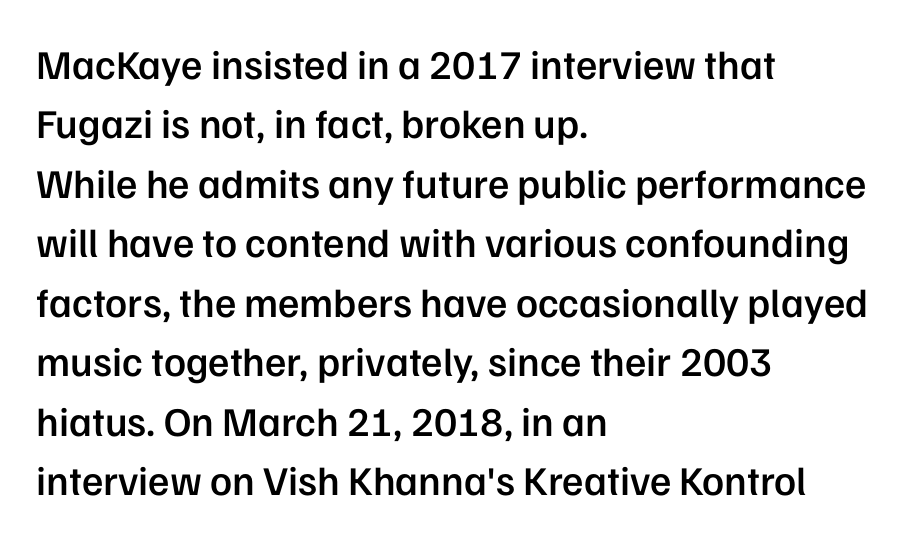
Q: Is the text bold? A: Semi-bold.
Q: Is the text italic (slanted)? A: No, it is upright.
Q: Is the typeface a serif or a sans-serif typeface? A: Sans-serif.
Q: Is the text underlined? A: No.
Q: How is the paragraph aligned? A: Left-aligned.
Q: Is the spacing between letters normal or unusually wide? A: Normal.
Q: Is the spacing between lines tight, normal or loose? A: Normal.
Q: Width (condensed, normal, or wide)? A: Normal.
Q: Stroke contrast? A: Low.
Q: x-height? A: Medium.
Q: Monospaced? A: No.
